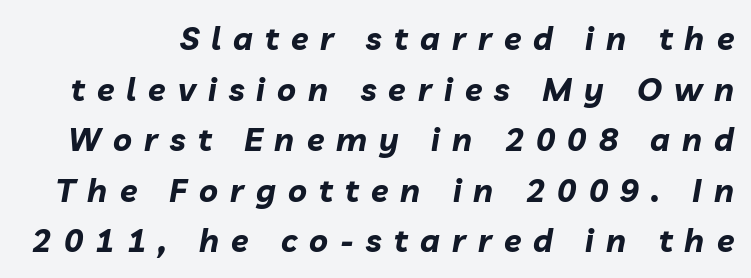
{"italic": "yes", "lean": "right", "slant_degrees": 10, "bold": "yes", "weight": "bold", "width": "normal", "stroke_contrast": "low", "x_height": "medium", "monospaced": "no", "underline": "no", "line_spacing": "normal", "line_spacing_ratio": 1.58, "letter_spacing": "wide", "letter_spacing_em": 0.38, "glyph_px": 32}
